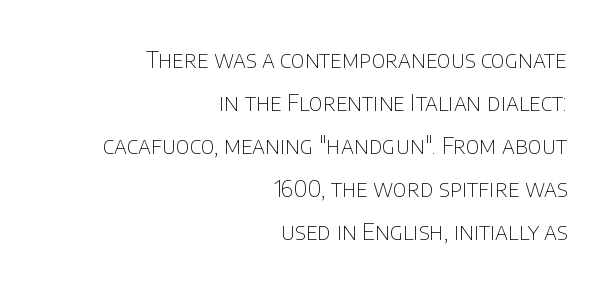
The image shows 23 px text type, upright; set right-aligned, line spacing 1.87x, normal letter spacing, not underlined.
